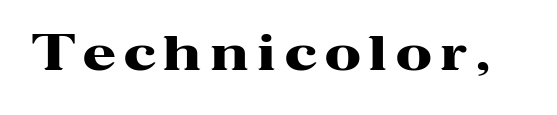
The space beneath each line is pristine and unruled. Here the designer chose a conventional face with non-uniform glyph widths. A typesetter would mark this as roman, not italic. Font category for this specimen: serif. Caption: bold face, heavy strokes.
